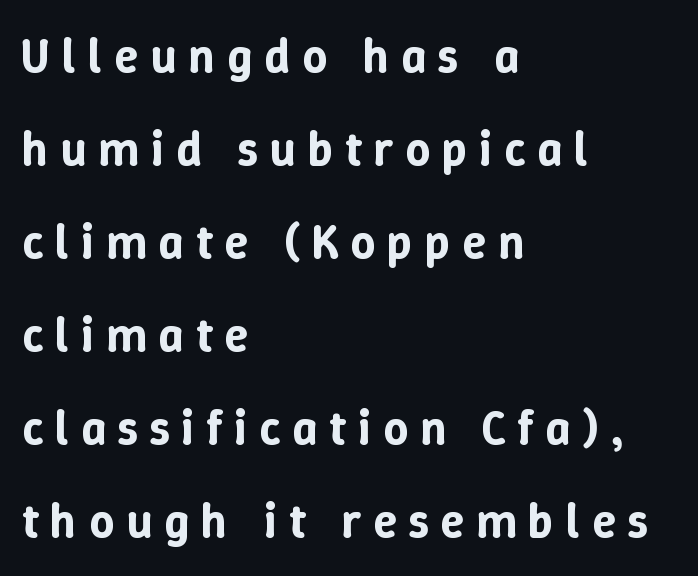
The image shows 49 px text type, upright; set left-aligned, loose line spacing (1.9x), unusually wide letter spacing (+0.24 em), not underlined; low stroke contrast and a medium x-height.
